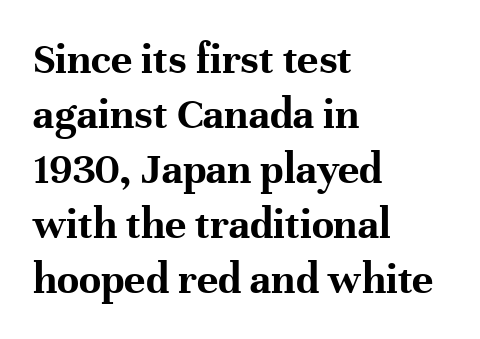
Q: Is the text bold? A: Yes.
Q: Is the text italic (slanted)? A: No, it is upright.
Q: Is the typeface a serif or a sans-serif typeface? A: Serif.
Q: Is the text underlined? A: No.
Q: How is the paragraph aligned? A: Left-aligned.
Q: Is the spacing between letters normal or unusually wide? A: Normal.
Q: Width (condensed, normal, or wide)? A: Normal.
Q: Stroke contrast? A: High.
Q: x-height? A: Medium.
Q: Monospaced? A: No.
